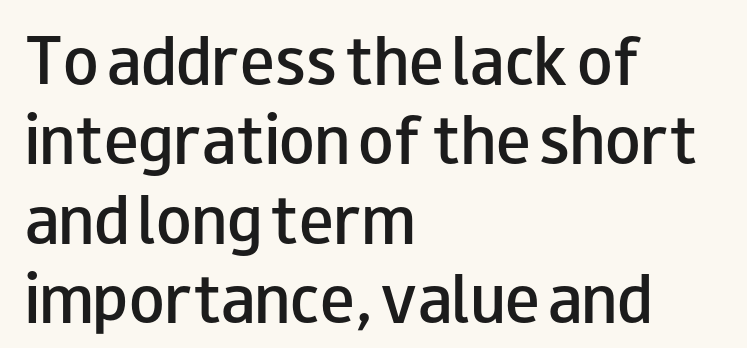
Q: Is the text bold? A: Semi-bold.
Q: Is the text italic (slanted)? A: No, it is upright.
Q: Is the typeface a serif or a sans-serif typeface? A: Sans-serif.
Q: Is the text underlined? A: No.
Q: How is the paragraph aligned? A: Left-aligned.
Q: Is the spacing between letters normal or unusually wide? A: Normal.
Q: Is the spacing between lines tight, normal or loose? A: Normal.
Q: Width (condensed, normal, or wide)? A: Wide.
Q: Stroke contrast? A: Low.
Q: x-height? A: Small.
Q: Monospaced? A: No.
